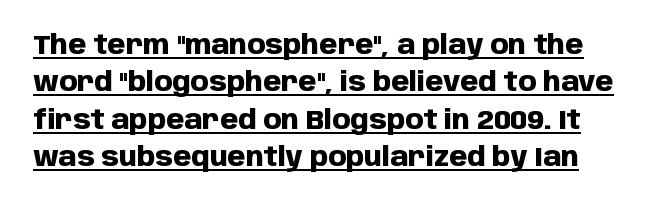
{"italic": "no", "bold": "yes", "underline": "yes", "line_spacing": "normal", "line_spacing_ratio": 1.44, "letter_spacing": "normal", "letter_spacing_em": 0.0, "glyph_px": 26}
